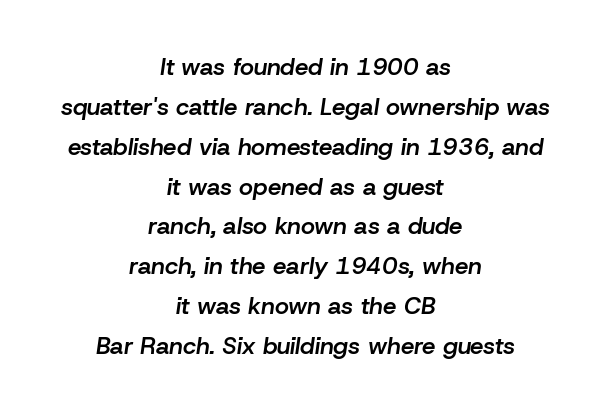
Q: Is the text bold? A: Semi-bold.
Q: Is the text italic (slanted)? A: Yes, it leans right by about 8 degrees.
Q: Is the text underlined? A: No.
Q: How is the paragraph aligned? A: Centered.
Q: Is the spacing between letters normal or unusually wide? A: Normal.
Q: Is the spacing between lines tight, normal or loose? A: Normal.
